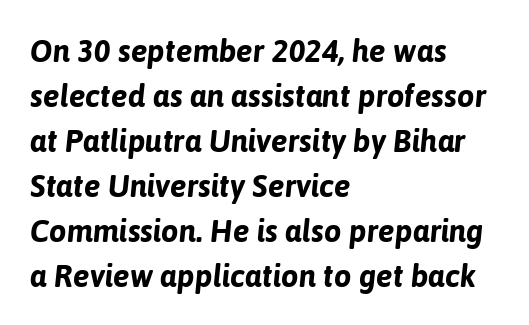
The image shows 31 px bold type, italic (leaning right); set left-aligned, normal line spacing (1.45x), normal letter spacing, not underlined; low stroke contrast and a medium x-height.
